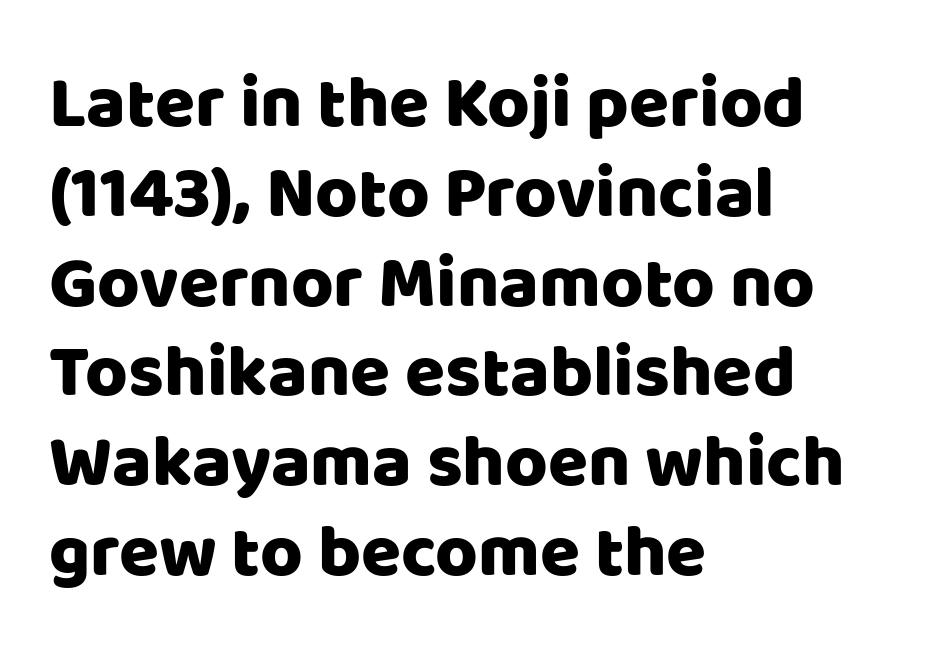
The image shows 73 px sans-serif type, upright; set left-aligned, line spacing 1.23x, normal letter spacing, not underlined; low stroke contrast and a large x-height.
